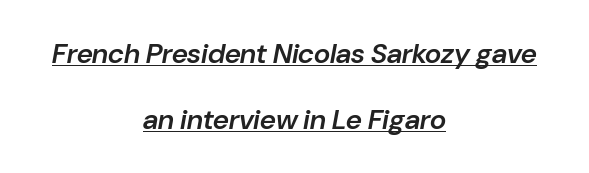
{"italic": "yes", "lean": "right", "slant_degrees": 10, "bold": "semi", "weight": "semibold", "width": "normal", "stroke_contrast": "low", "x_height": "medium", "monospaced": "no", "underline": "yes", "align": "center", "line_spacing": "loose", "line_spacing_ratio": 2.34, "letter_spacing": "normal", "letter_spacing_em": 0.0, "glyph_px": 28}
